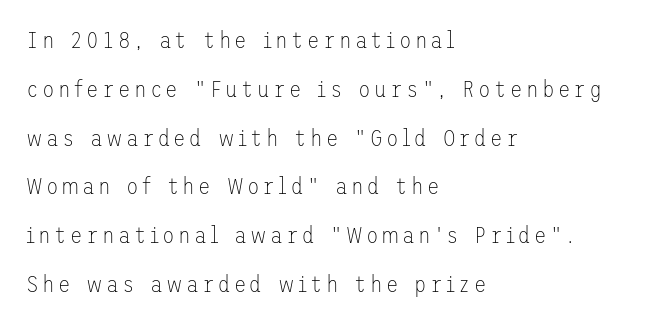
Typeset ragged right — the left edge is the straight one. Clear beneath every line of the passage. The font is comparable to plain body text, perhaps lighter. Nope, not italic — everything's standing straight.
